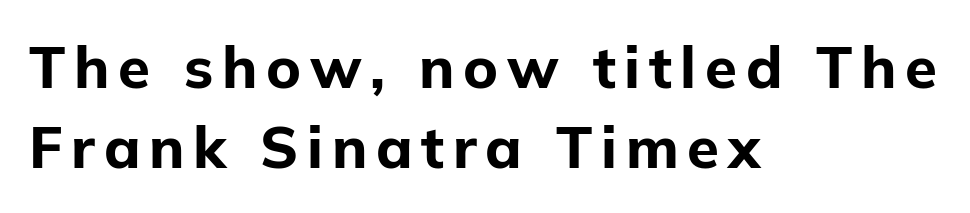
Q: Is the text bold? A: Yes.
Q: Is the text italic (slanted)? A: No, it is upright.
Q: Is the typeface a serif or a sans-serif typeface? A: Sans-serif.
Q: Is the text underlined? A: No.
Q: How is the paragraph aligned? A: Left-aligned.
Q: Is the spacing between lines tight, normal or loose? A: Normal.
Q: Width (condensed, normal, or wide)? A: Normal.
Q: Stroke contrast? A: Low.
Q: x-height? A: Medium.
Q: Monospaced? A: No.
